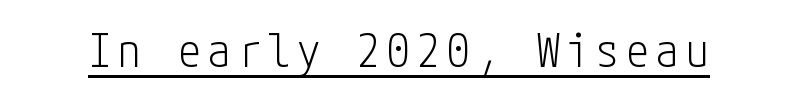
Q: Is the text bold? A: No.
Q: Is the text italic (slanted)? A: No, it is upright.
Q: Is the typeface a serif or a sans-serif typeface? A: Sans-serif.
Q: Is the text underlined? A: Yes.
Q: Width (condensed, normal, or wide)? A: Condensed.
Q: Stroke contrast? A: Low.
Q: x-height? A: Medium.
